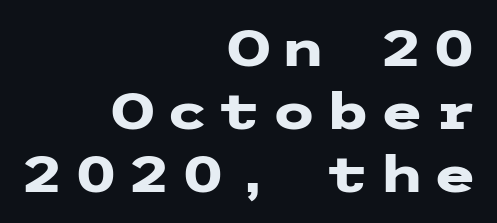
The image shows 50 px heavy, wide sans-serif type, upright; set right-aligned, normal line spacing (1.26x), unusually wide letter spacing (+0.2 em), not underlined; low stroke contrast and a medium x-height.
